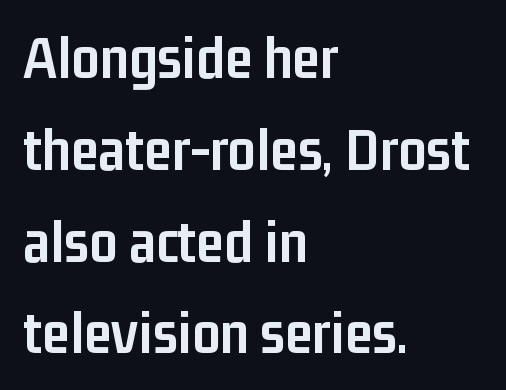
{"serif": "no", "italic": "no", "bold": "yes", "weight": "semibold", "width": "condensed", "stroke_contrast": "low", "x_height": "medium", "monospaced": "no", "underline": "no", "align": "left", "line_spacing": "normal", "line_spacing_ratio": 1.48, "letter_spacing": "normal", "letter_spacing_em": 0.0, "glyph_px": 62}
